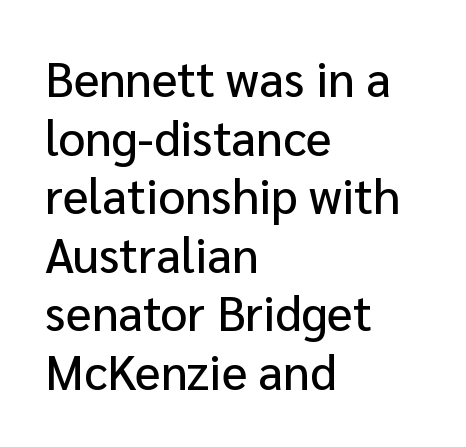
Tall strokes in this sample are plumb rather than angled. Here the designer chose a conventional face with non-uniform glyph widths. This rendering employs a face without finishing strokes, i.e., a sans-serif. Descenders hang freely into open space. Does the copy run flush right? No — it runs flush left. No extra tracking has been applied to these lines.
